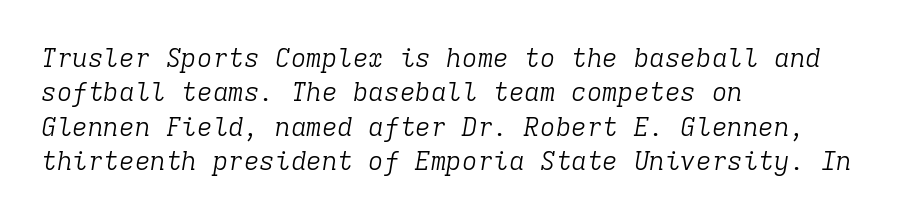
Q: Is the text bold? A: No.
Q: Is the text italic (slanted)? A: Yes, it leans right by about 9 degrees.
Q: Is the text underlined? A: No.
Q: How is the paragraph aligned? A: Left-aligned.
Q: Is the spacing between letters normal or unusually wide? A: Normal.
Q: Is the spacing between lines tight, normal or loose? A: Normal.
